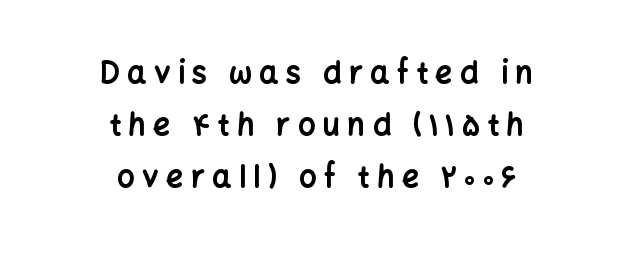
The baseline area is clear. Think of a printed novel: that variable character pitch is what you see here. Its strokes are broad and dark, the hallmark of bold type. Is the block centered? Yes — each line is placed symmetrically about the middle. The letters stand straight up with perfectly vertical stems.
